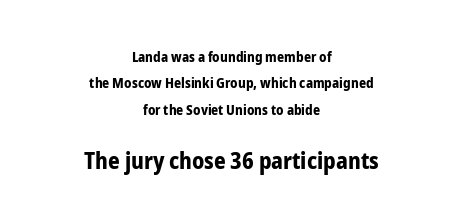
The image shows 23 px bold type, upright; set centered, line spacing 1.88x, normal letter spacing, not underlined; the second (bottom) block is 1.64x larger.
